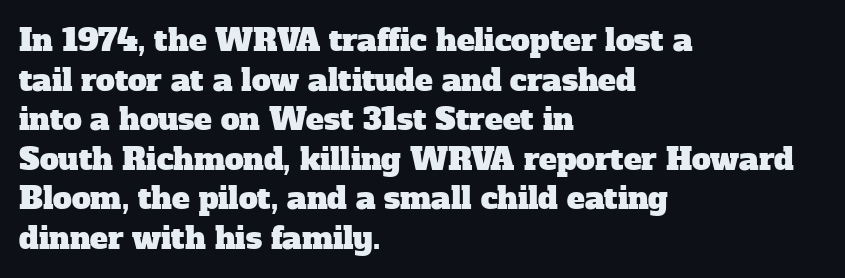
This sample uses plain, unmodified letter spacing. Each row of text sits above clean, open space. Short and long lines alike share a common starting point at left. Do the characters align in a grid? No, the font is proportional. A typesetter would call this leading conventional body-copy spacing. Little horizontal feet cap the strokes, marking this as serif type.
